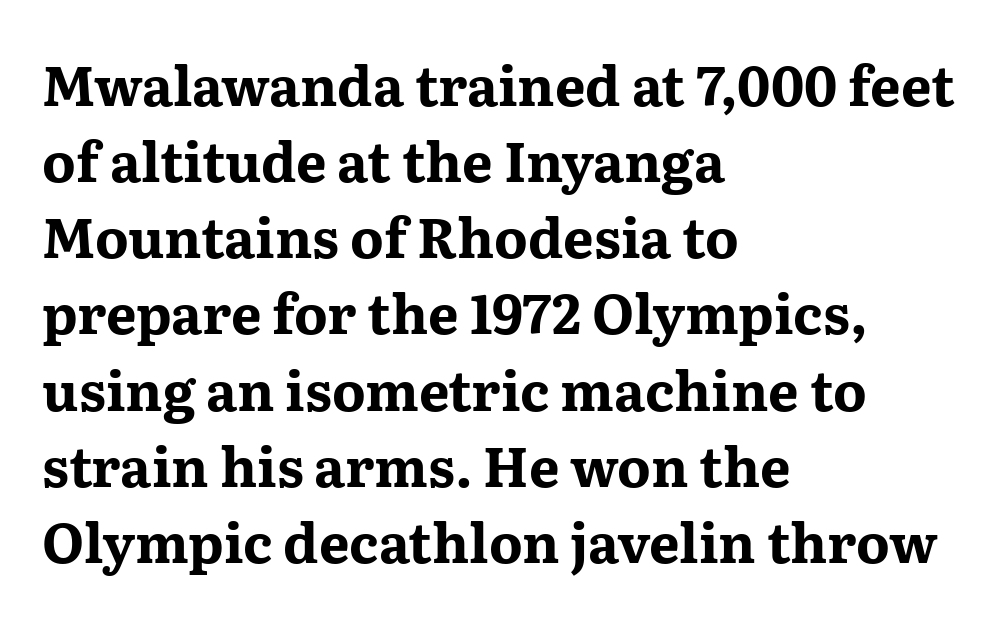
The image shows 54 px bold, wide serif type, upright; set left-aligned, normal line spacing (1.41x), normal letter spacing, not underlined; medium stroke contrast and a medium x-height.
